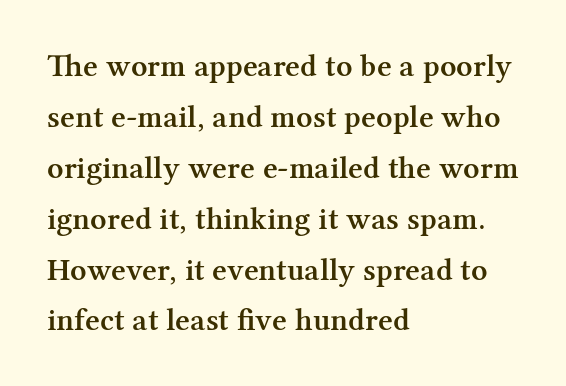
{"serif": "yes", "italic": "no", "bold": "semi", "weight": "semibold", "width": "normal", "stroke_contrast": "medium", "x_height": "medium", "monospaced": "no", "underline": "no", "align": "left", "line_spacing": "normal", "line_spacing_ratio": 1.59, "letter_spacing": "normal", "letter_spacing_em": 0.0, "glyph_px": 32}
